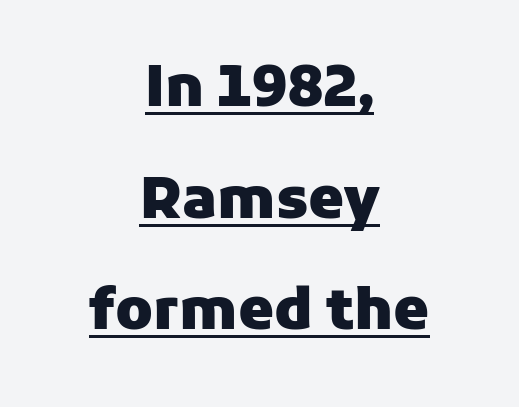
The image shows 57 px heavy sans-serif type, upright; set centered, loose line spacing (1.96x), normal letter spacing, underlined; low stroke contrast and a medium x-height.
